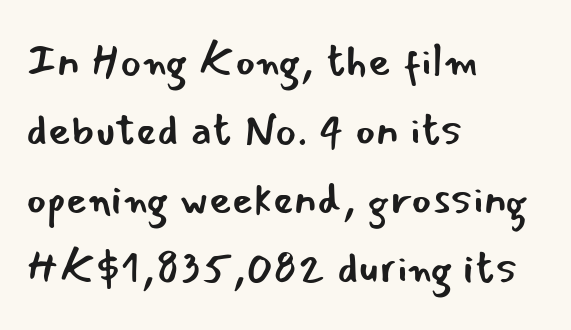
{"serif": "no", "italic": "no", "bold": "no", "weight": "regular", "width": "normal", "stroke_contrast": "low", "x_height": "small", "monospaced": "no", "underline": "no", "align": "left", "line_spacing": "normal", "line_spacing_ratio": 1.57, "letter_spacing": "normal", "letter_spacing_em": 0.0, "glyph_px": 44}
